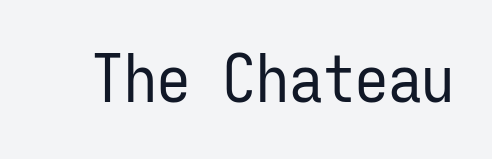
Q: Is the text bold? A: No.
Q: Is the text italic (slanted)? A: No, it is upright.
Q: Is the typeface a serif or a sans-serif typeface? A: Sans-serif.
Q: Is the text underlined? A: No.
Q: Is the spacing between letters normal or unusually wide? A: Normal.
Q: Width (condensed, normal, or wide)? A: Condensed.
Q: Stroke contrast? A: Low.
Q: x-height? A: Medium.
Q: Monospaced? A: Yes.
